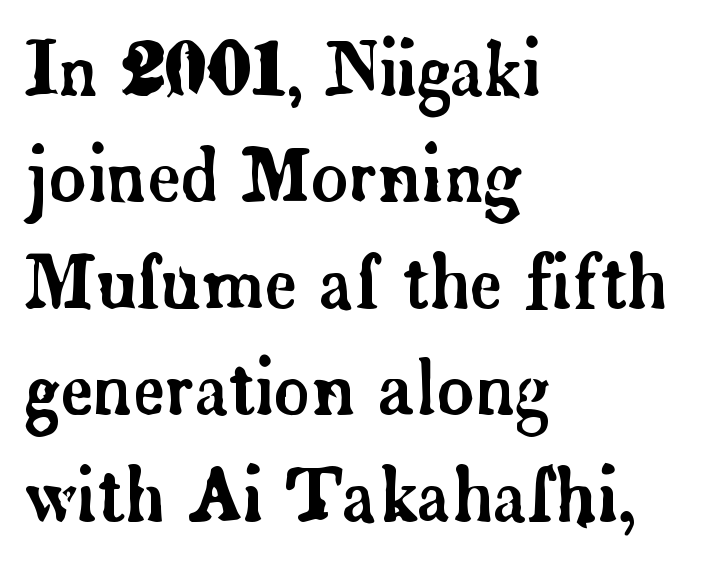
The image shows 71 px serif type, upright; set left-aligned, normal line spacing (1.5x), normal letter spacing, not underlined; low stroke contrast and a small x-height.
